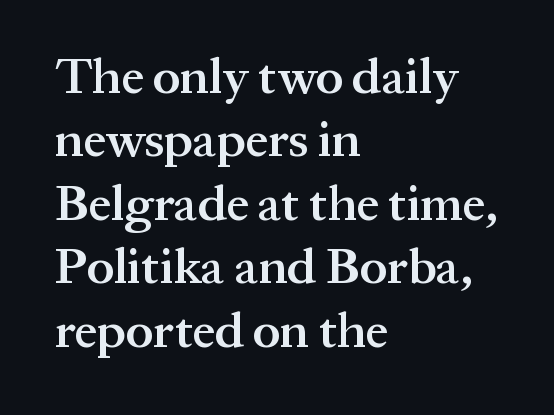
Q: Is the text bold? A: Semi-bold.
Q: Is the text italic (slanted)? A: No, it is upright.
Q: Is the typeface a serif or a sans-serif typeface? A: Serif.
Q: Is the text underlined? A: No.
Q: How is the paragraph aligned? A: Left-aligned.
Q: Is the spacing between letters normal or unusually wide? A: Normal.
Q: Is the spacing between lines tight, normal or loose? A: Normal.
Q: Width (condensed, normal, or wide)? A: Normal.
Q: Stroke contrast? A: Medium.
Q: x-height? A: Medium.
Q: Monospaced? A: No.
